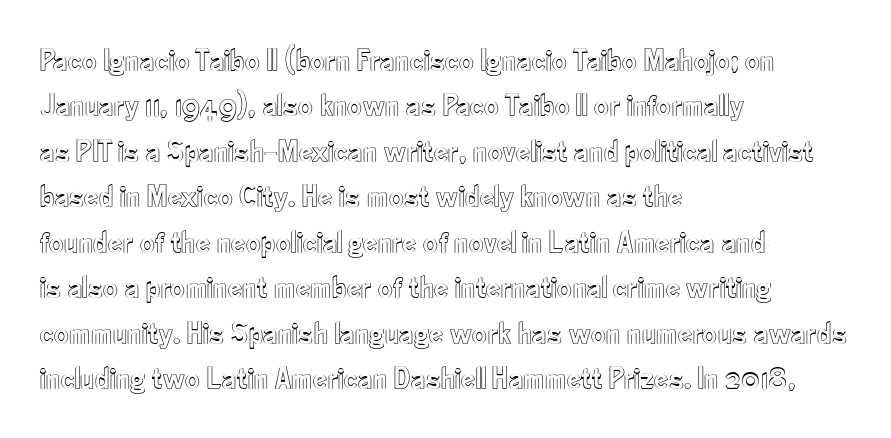
Nope, not italic — everything's standing straight. Bare-footed words on every line. This sample is left-justified, so line endings fall wherever the words run out. The horizontal fit of the characters is conventional and even. If you measured baseline to baseline, you'd find a middling distance. A typesetter would call this proportional, since set widths differ per character.
